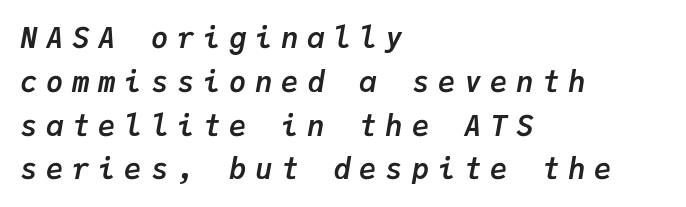
{"italic": "yes", "lean": "right", "slant_degrees": 9, "bold": "yes", "weight": "semibold", "width": "normal", "stroke_contrast": "low", "x_height": "medium", "monospaced": "yes", "underline": "no", "align": "left", "line_spacing": "normal", "line_spacing_ratio": 1.51, "letter_spacing": "wide", "letter_spacing_em": 0.3, "glyph_px": 29}
